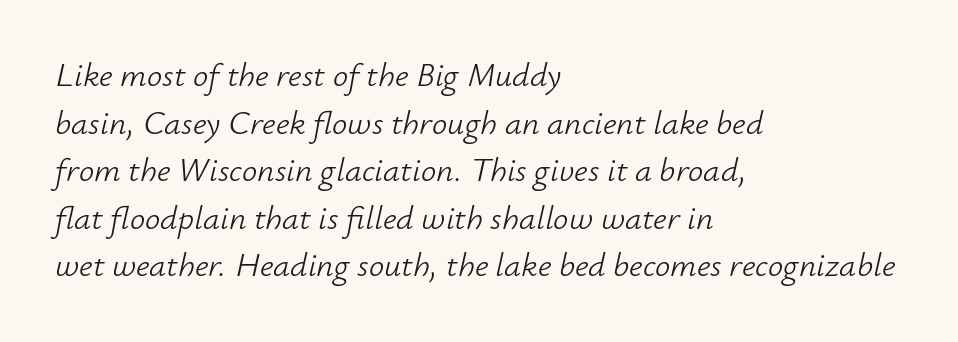
Q: Is the text bold? A: No.
Q: Is the text italic (slanted)? A: Yes, it leans right by about 12 degrees.
Q: Is the text underlined? A: No.
Q: How is the paragraph aligned? A: Left-aligned.
Q: Is the spacing between letters normal or unusually wide? A: Normal.
Q: Is the spacing between lines tight, normal or loose? A: Normal.
Q: Width (condensed, normal, or wide)? A: Normal.
Q: Stroke contrast? A: Low.
Q: x-height? A: Small.
Q: Monospaced? A: No.
